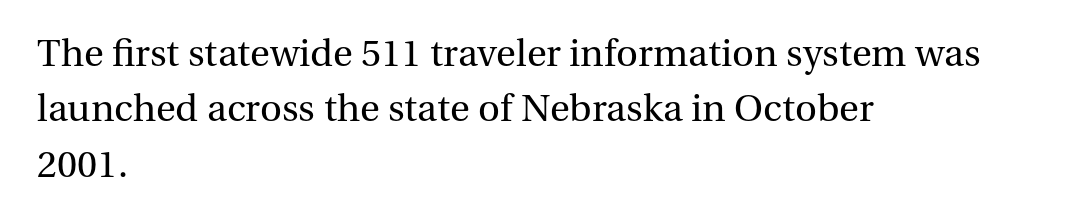
The image shows 38 px regular-weight serif type, upright; set left-aligned, normal line spacing (1.46x), normal letter spacing, not underlined; medium stroke contrast and a medium x-height.
